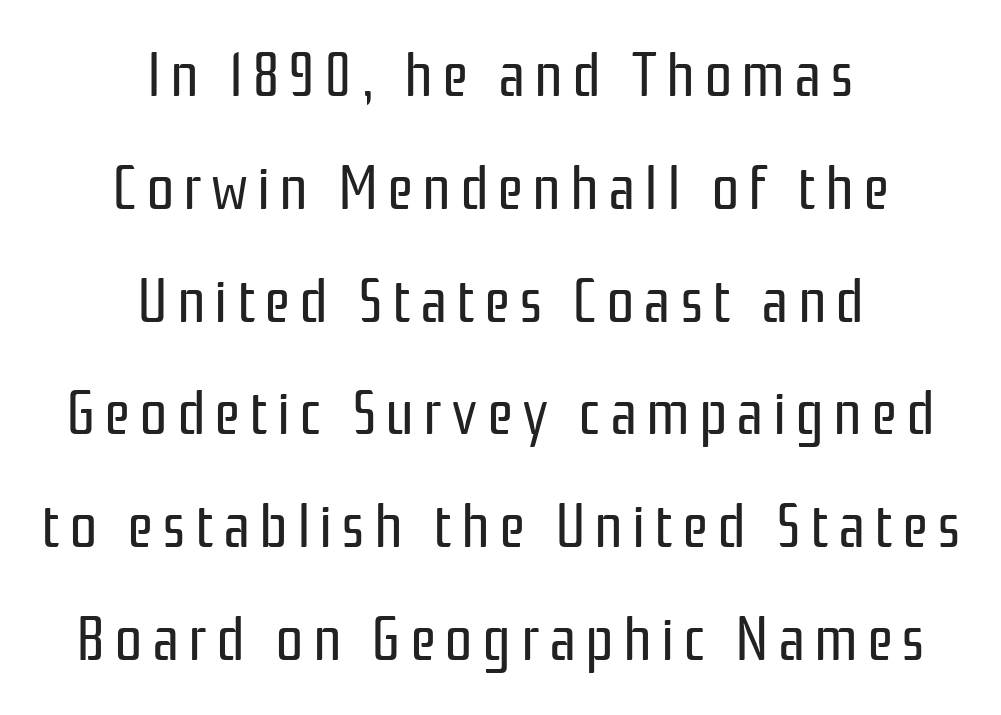
{"serif": "no", "italic": "no", "bold": "no", "weight": "regular", "width": "condensed", "stroke_contrast": "low", "x_height": "medium", "monospaced": "no", "underline": "no", "align": "center", "line_spacing_ratio": 1.79, "glyph_px": 63}
